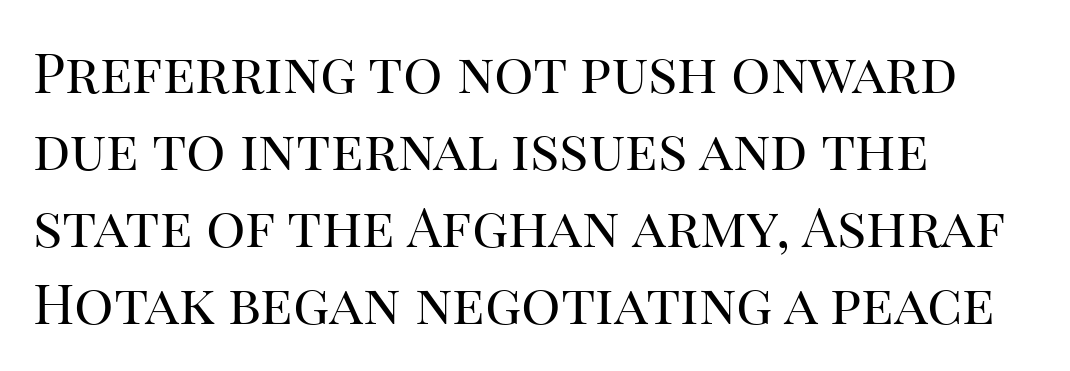
The image shows 55 px regular-weight serif type, upright; set left-aligned, normal line spacing (1.4x), normal letter spacing, not underlined; high stroke contrast and a large x-height.
